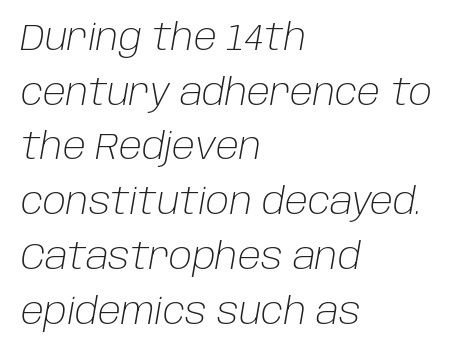
Q: Is the text bold? A: No.
Q: Is the text italic (slanted)? A: Yes, it leans right by about 10 degrees.
Q: Is the text underlined? A: No.
Q: How is the paragraph aligned? A: Left-aligned.
Q: Is the spacing between letters normal or unusually wide? A: Normal.
Q: Is the spacing between lines tight, normal or loose? A: Normal.
Q: Width (condensed, normal, or wide)? A: Normal.
Q: Stroke contrast? A: Low.
Q: x-height? A: Large.
Q: Monospaced? A: No.
